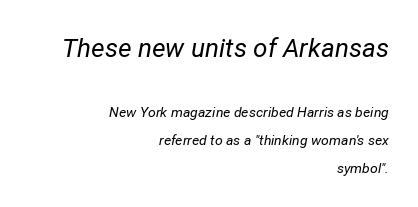
Q: Is the text bold? A: No.
Q: Is the text italic (slanted)? A: Yes, it leans right by about 12 degrees.
Q: Is the text underlined? A: No.
Q: How is the paragraph aligned? A: Right-aligned.
Q: Is the spacing between letters normal or unusually wide? A: Normal.
Q: Is the spacing between lines tight, normal or loose? A: Loose.
Q: Which block of text is set in a larger size, the first (top) or the second (bottom)? A: The first (top) one.
